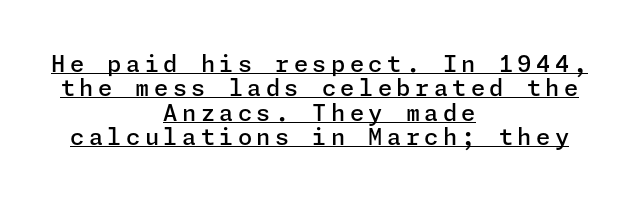
Horizontal alignment here is central, giving a formal, balanced look. The designer dialed line spacing down below the default. The typesetting leans somewhat heavy: a semibold. Rendered with straight, roman letterforms.
